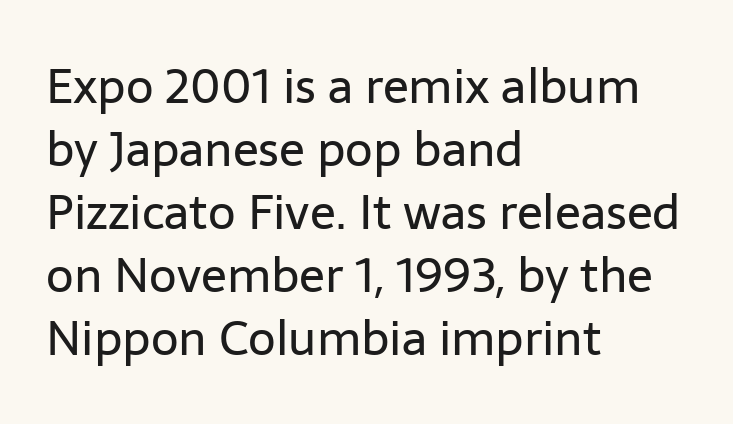
The image shows 48 px regular-weight sans-serif type, upright; set left-aligned, normal line spacing (1.31x), normal letter spacing, not underlined; low stroke contrast and a medium x-height.
